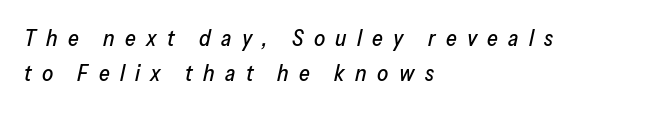
Q: Is the text italic (slanted)? A: Yes, it leans right by about 13 degrees.
Q: Is the text underlined? A: No.
Q: How is the paragraph aligned? A: Left-aligned.
Q: Is the spacing between letters normal or unusually wide? A: Unusually wide.
Q: Is the spacing between lines tight, normal or loose? A: Normal.
